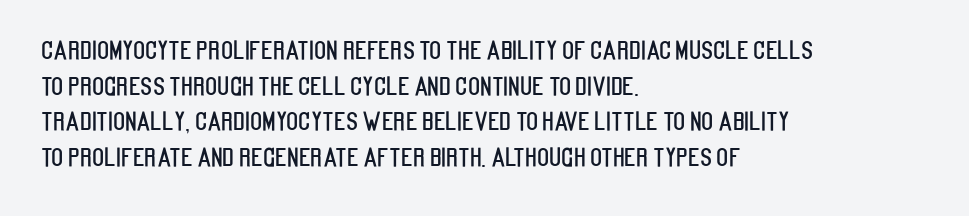
Glyph-to-glyph distance matches everyday printed text. The baseline area is clear. These lines are set flush left with a ragged right edge. Designer's note — italics off, roman on. The rendering uses a moderate line-height, typical for paragraphs.
